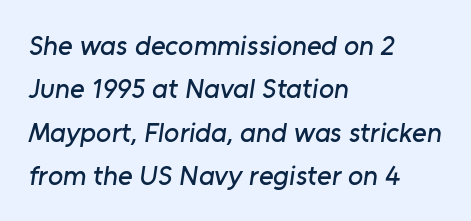
Q: Is the typeface a serif or a sans-serif typeface? A: Sans-serif.
Q: Is the text underlined? A: No.
Q: How is the paragraph aligned? A: Left-aligned.
Q: Is the spacing between letters normal or unusually wide? A: Normal.
Q: Is the spacing between lines tight, normal or loose? A: Normal.
Q: Width (condensed, normal, or wide)? A: Normal.
Q: Stroke contrast? A: Low.
Q: x-height? A: Medium.
Q: Monospaced? A: No.
